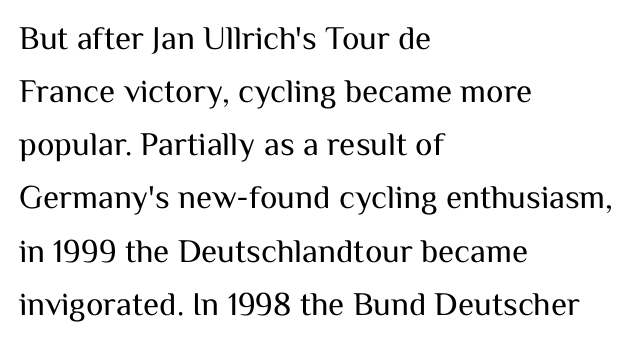
The image shows 33 px regular-weight sans-serif type, upright; set left-aligned, normal line spacing (1.61x), normal letter spacing, not underlined; medium stroke contrast and a medium x-height.
